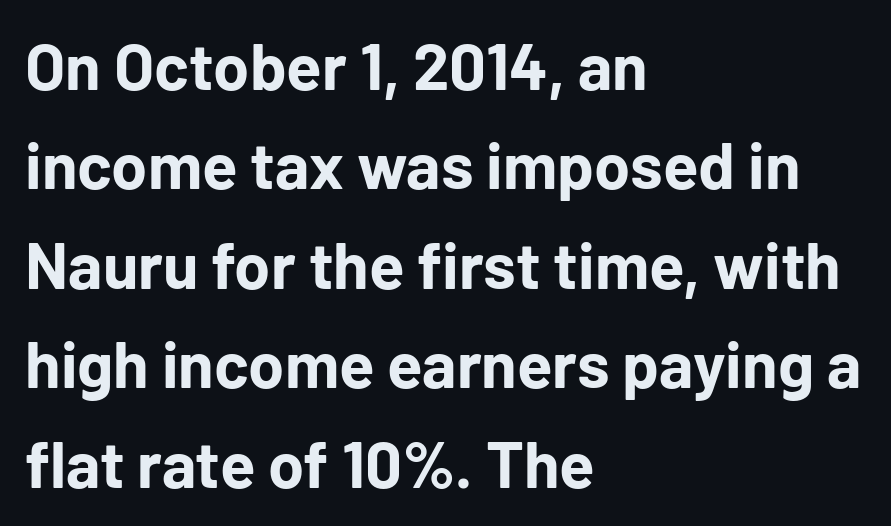
The letters stand straight up with perfectly vertical stems. The characters display no serif detailing; their extremities are plain. If you drew a ruler down the left edge, every line would touch it. Each glyph is drawn with heavy, bold strokes.
